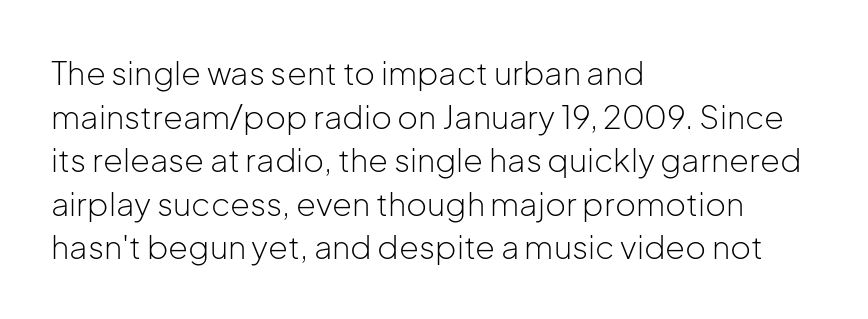
Looks like regular typesetting: each glyph gets only the width it needs. The lines in this sample share a left origin and differ only in where they stop. Is there much room between lines? A standard amount, neither cramped nor airy. Descender tails drop into unmarked territory. Nothing heavy about these letters — not bold at all.
